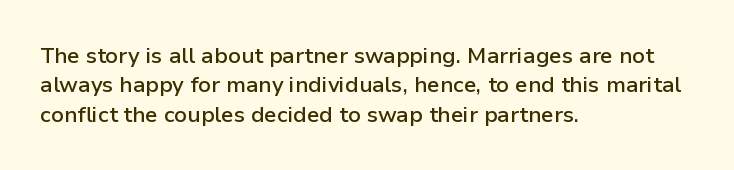
The image shows 22 px text type, upright; set left-aligned, normal line spacing (1.34x), normal letter spacing, not underlined.
